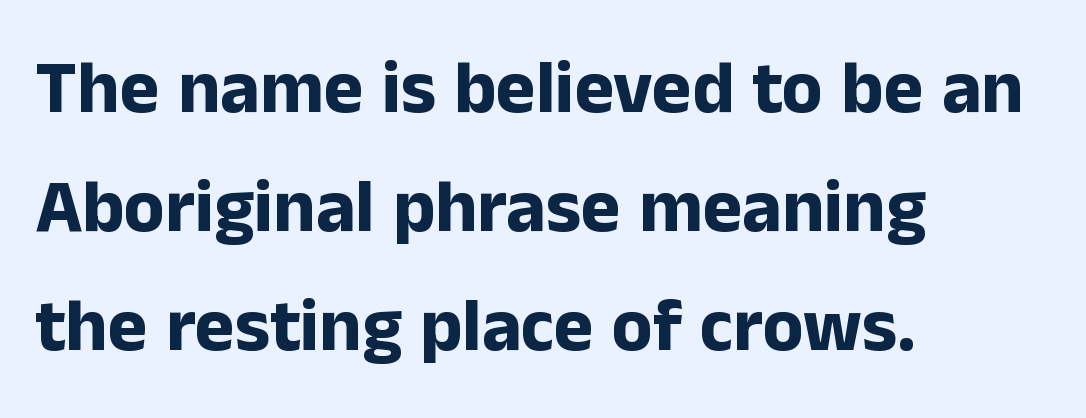
{"serif": "no", "italic": "no", "bold": "yes", "weight": "bold", "width": "normal", "stroke_contrast": "low", "x_height": "medium", "monospaced": "no", "underline": "no", "align": "left", "line_spacing": "normal", "line_spacing_ratio": 1.59, "letter_spacing": "normal", "letter_spacing_em": 0.0, "glyph_px": 75}
